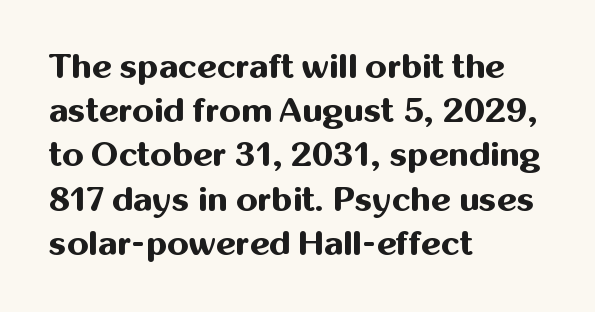
Left-aligned paragraph, ragged on the right. Here the designer chose a conventional face with non-uniform glyph widths. Posture: straight, roman, zero tilt. Notice how descenders clear the ascenders below comfortably — that's standard leading. This rendering employs a face without finishing strokes, i.e., a sans-serif. Plenty of ink on the page — the face is bold.
